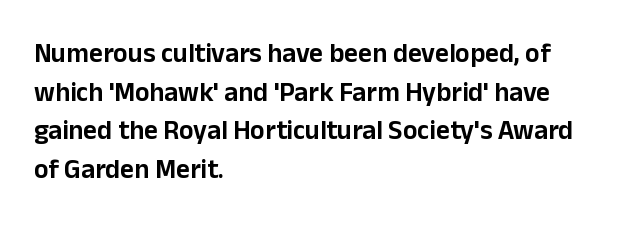
Q: Is the text italic (slanted)? A: No, it is upright.
Q: Is the text underlined? A: No.
Q: How is the paragraph aligned? A: Left-aligned.
Q: Is the spacing between letters normal or unusually wide? A: Normal.
Q: Is the spacing between lines tight, normal or loose? A: Normal.
